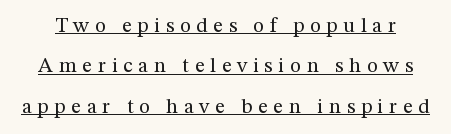
{"italic": "no", "bold": "no", "underline": "yes", "line_spacing": "loose", "line_spacing_ratio": 1.92, "letter_spacing": "wide", "letter_spacing_em": 0.27, "glyph_px": 21}
